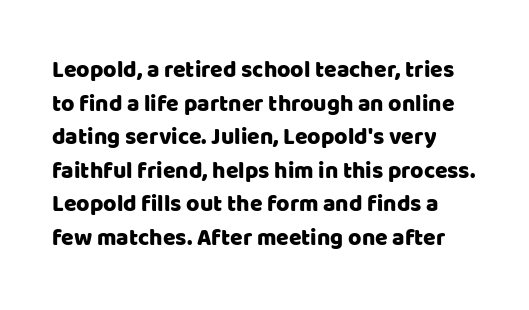
{"italic": "no", "underline": "no", "line_spacing": "normal", "line_spacing_ratio": 1.46, "letter_spacing": "normal", "letter_spacing_em": 0.0, "glyph_px": 23}
